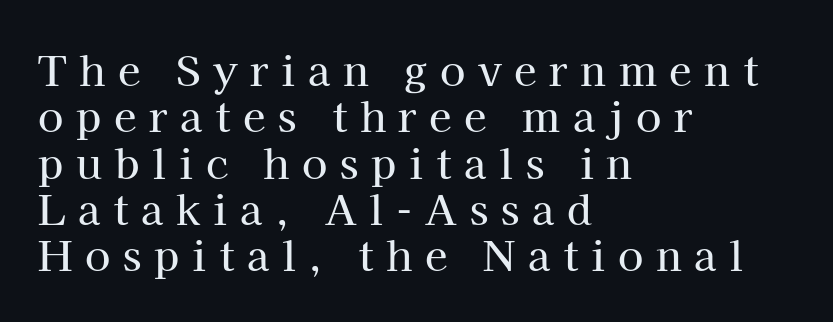
{"serif": "yes", "italic": "no", "width": "normal", "stroke_contrast": "high", "x_height": "medium", "monospaced": "no", "underline": "no", "align": "left", "line_spacing": "tight", "line_spacing_ratio": 1.13, "letter_spacing": "wide", "letter_spacing_em": 0.31, "glyph_px": 41}
